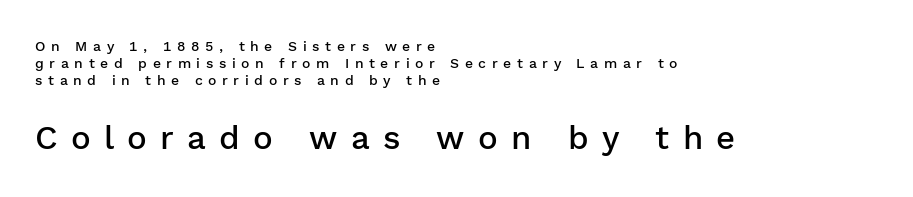
The text block is weighted toward the left margin, trailing off unevenly rightward. Compared with an ordinary text face, these strokes are moderately heavier — a semibold. The letters advance in unequal steps, a hallmark of proportional type. Bare-footed words on every line. Nope, not italic — everything's standing straight.
